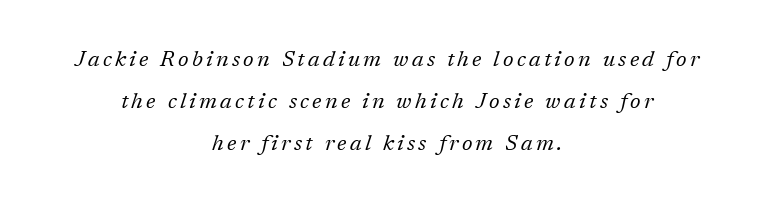
{"italic": "yes", "lean": "right", "slant_degrees": 17, "bold": "no", "underline": "no", "align": "center", "line_spacing": "loose", "line_spacing_ratio": 1.9, "glyph_px": 22}
